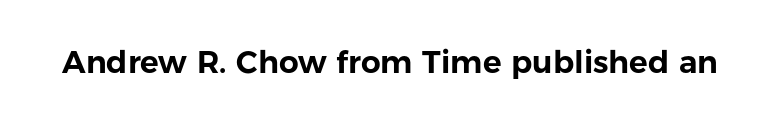
The image shows 31 px sans-serif type, upright; set normal letter spacing, not underlined; low stroke contrast and a medium x-height.
